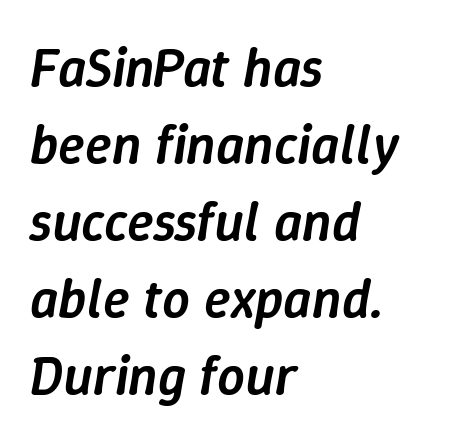
The image shows 55 px semibold type, italic (leaning right); set left-aligned, normal line spacing (1.4x), normal letter spacing, not underlined; low stroke contrast and a medium x-height.
